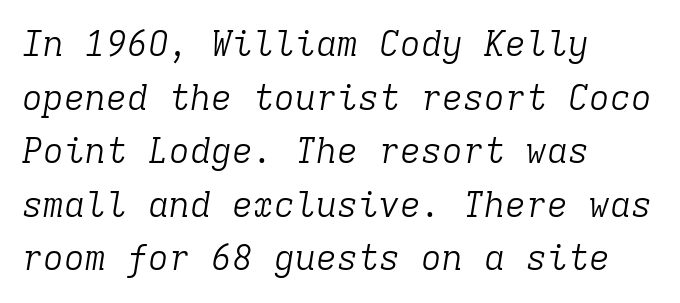
{"serif": "yes", "italic": "yes", "lean": "right", "slant_degrees": 9, "bold": "no", "weight": "light", "width": "normal", "stroke_contrast": "low", "x_height": "medium", "monospaced": "yes", "underline": "no", "align": "left", "line_spacing": "normal", "line_spacing_ratio": 1.53, "letter_spacing": "normal", "letter_spacing_em": 0.0, "glyph_px": 35}
